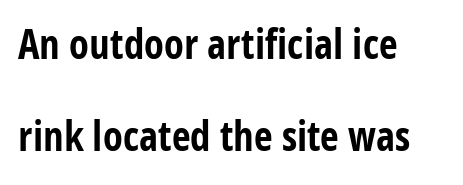
{"serif": "no", "italic": "no", "bold": "yes", "weight": "bold", "width": "condensed", "stroke_contrast": "low", "x_height": "large", "monospaced": "no", "underline": "no", "align": "left", "line_spacing": "loose", "line_spacing_ratio": 2.24, "letter_spacing": "normal", "letter_spacing_em": 0.0, "glyph_px": 41}
